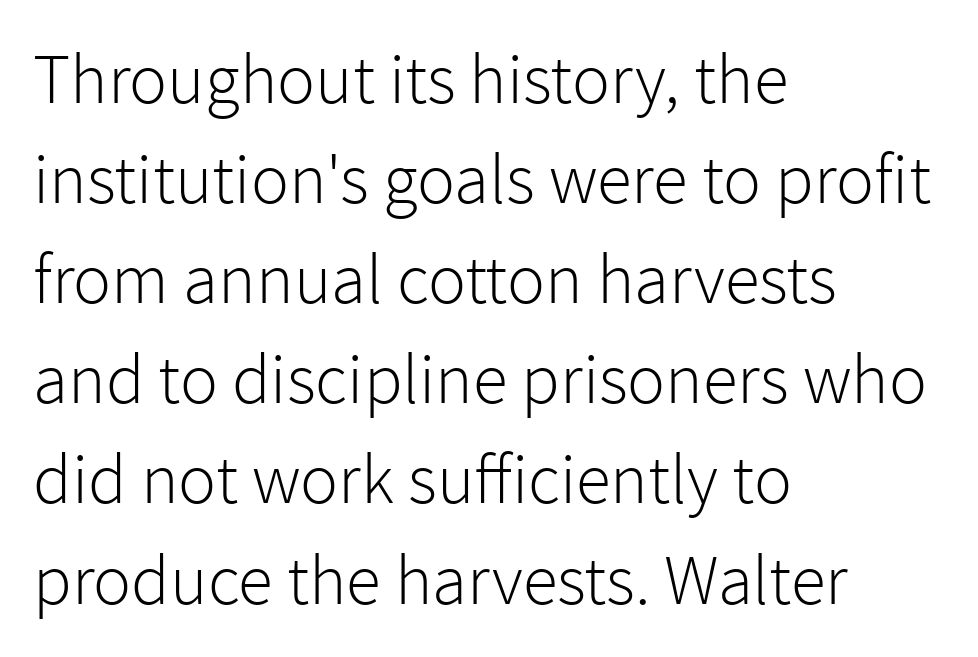
The image shows 71 px light sans-serif type, upright; set left-aligned, normal line spacing (1.41x), normal letter spacing, not underlined; a medium x-height.
